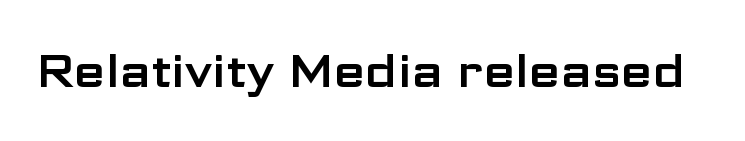
A typesetter would call this proportional, since set widths differ per character. Type style note: lacks serifs. When letters stand straight like this, we call the style roman or upright. The rendering keeps characters at their native spacing. Has an underline been added? It has not.
